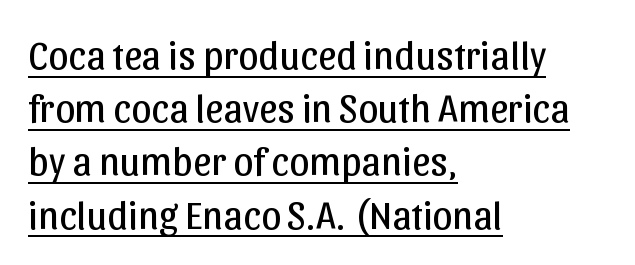
{"serif": "no", "italic": "no", "bold": "no", "weight": "regular", "width": "normal", "stroke_contrast": "low", "x_height": "medium", "monospaced": "no", "underline": "yes", "align": "left", "line_spacing": "normal", "line_spacing_ratio": 1.33, "letter_spacing": "normal", "letter_spacing_em": 0.0, "glyph_px": 40}
